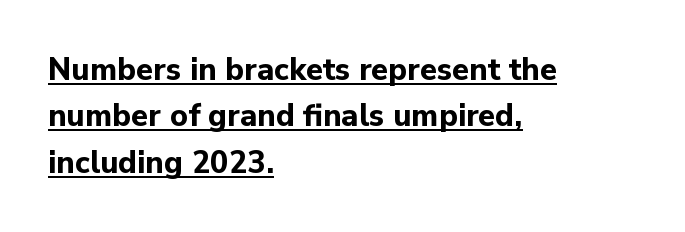
It's the straight-up-and-down kind of type. Decoration check: the copy is underlined. The characters look thick and weighty, a clear bold. No feet cap the strokes, marking this as sans-serif type. Character widths vary here, with narrow letters taking less room than wide ones.
